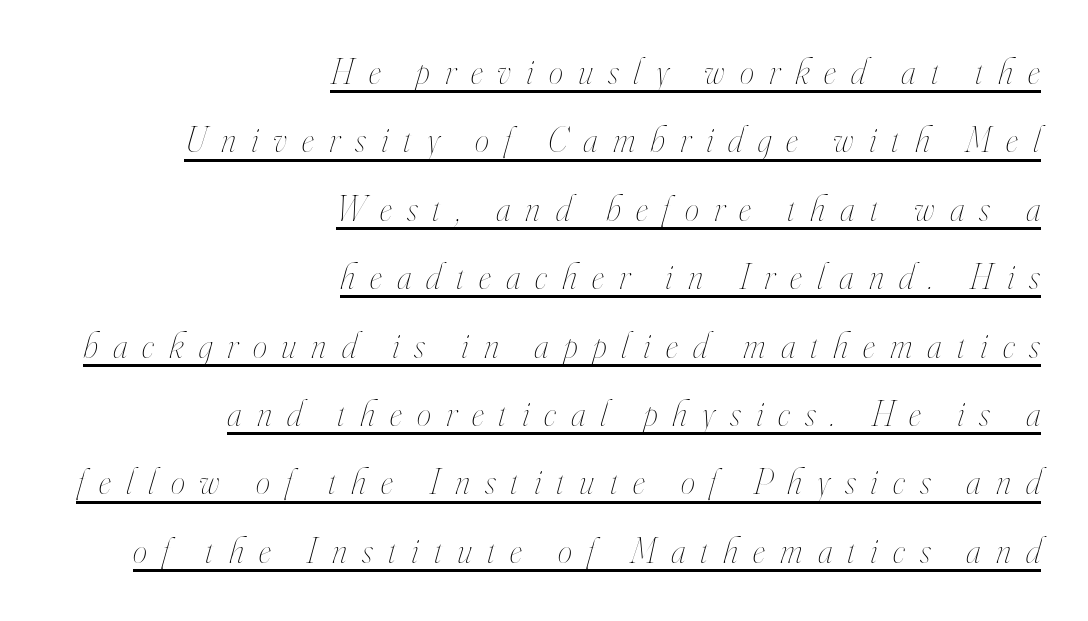
Q: Is the text bold? A: No.
Q: Is the text italic (slanted)? A: Yes, it leans right by about 16 degrees.
Q: Is the text underlined? A: Yes.
Q: How is the paragraph aligned? A: Right-aligned.
Q: Is the spacing between letters normal or unusually wide? A: Unusually wide.
Q: Is the spacing between lines tight, normal or loose? A: Loose.
Q: Width (condensed, normal, or wide)? A: Condensed.
Q: Stroke contrast? A: High.
Q: x-height? A: Small.
Q: Monospaced? A: No.
